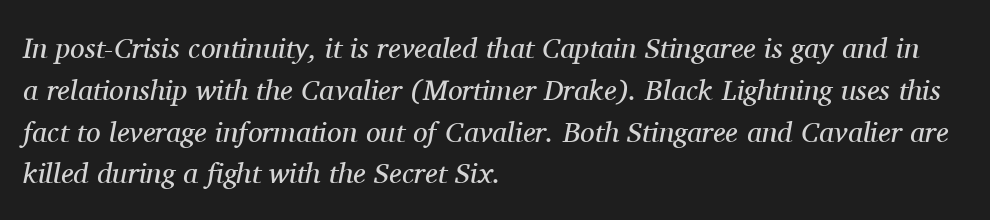
The image shows 29 px regular-weight serif type, italic (leaning right); set left-aligned, normal line spacing (1.44x), normal letter spacing, not underlined; medium stroke contrast and a medium x-height.
